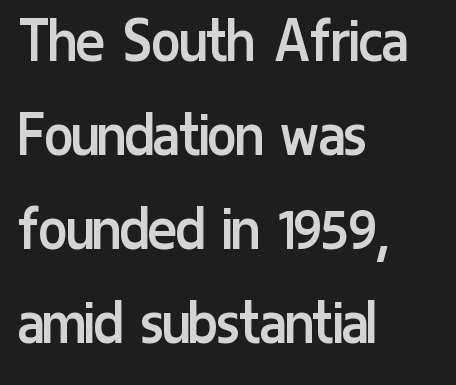
Spacing verdict: proportional, widths tailored to each character. The passage shown is not underscored anywhere. Students, observe: this is what conventionally led text looks like. The horizontal fit of the characters is conventional and even. The type sits square on the baseline with zero lean. Which margin do the lines hug? The left one — the right edge is uneven.
